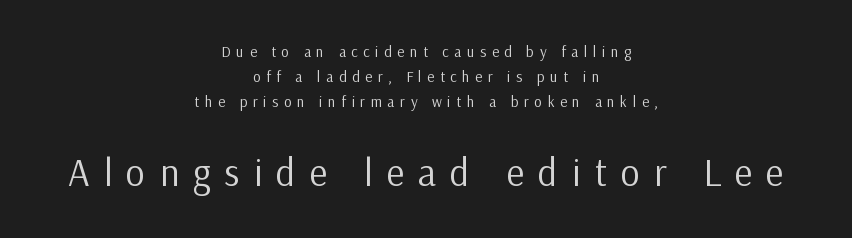
The image shows 38 px regular-weight sans-serif type, upright; set centered, normal line spacing (1.68x), unusually wide letter spacing (+0.37 em), not underlined; the second (bottom) block is 2.53x larger; low stroke contrast and a medium x-height.
